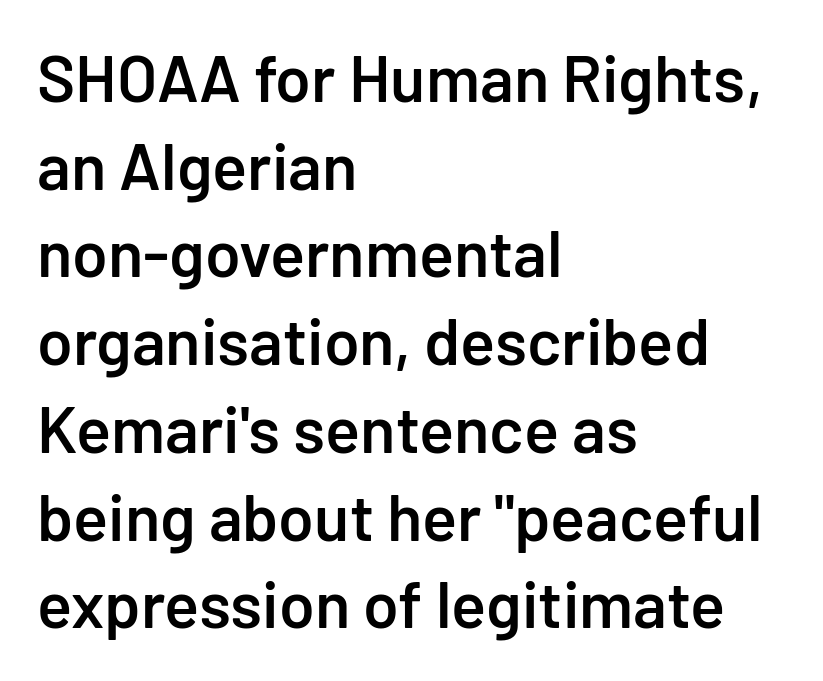
Q: Is the text bold? A: Semi-bold.
Q: Is the text italic (slanted)? A: No, it is upright.
Q: Is the typeface a serif or a sans-serif typeface? A: Sans-serif.
Q: Is the text underlined? A: No.
Q: How is the paragraph aligned? A: Left-aligned.
Q: Is the spacing between letters normal or unusually wide? A: Normal.
Q: Is the spacing between lines tight, normal or loose? A: Normal.
Q: Width (condensed, normal, or wide)? A: Normal.
Q: Stroke contrast? A: Low.
Q: x-height? A: Medium.
Q: Monospaced? A: No.
